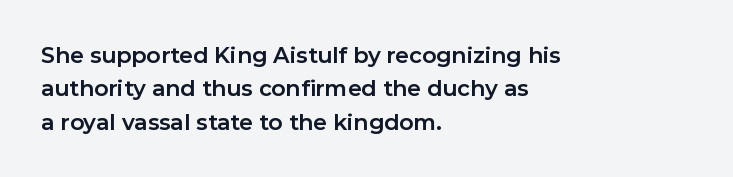
Q: Is the text bold? A: Yes.
Q: Is the text italic (slanted)? A: No, it is upright.
Q: Is the text underlined? A: No.
Q: How is the paragraph aligned? A: Left-aligned.
Q: Is the spacing between letters normal or unusually wide? A: Normal.
Q: Is the spacing between lines tight, normal or loose? A: Normal.
